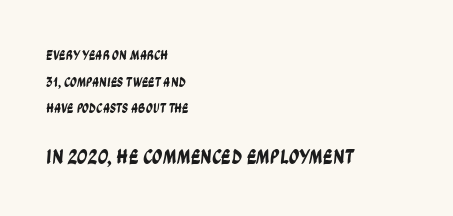
The image shows 21 px text type; set left-aligned, loose line spacing (1.9x), normal letter spacing, not underlined; the second (bottom) block is 1.5x larger.
